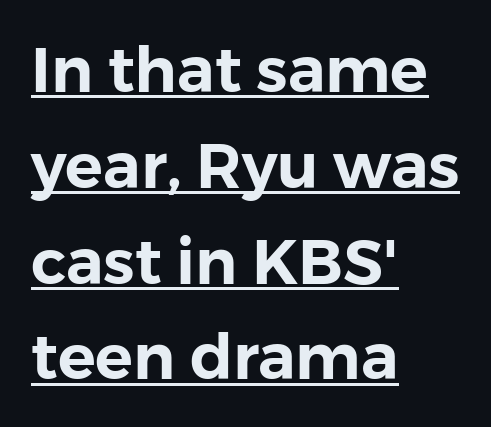
The image shows 63 px sans-serif type, upright; set left-aligned, normal line spacing (1.52x), normal letter spacing, underlined; a medium x-height.
